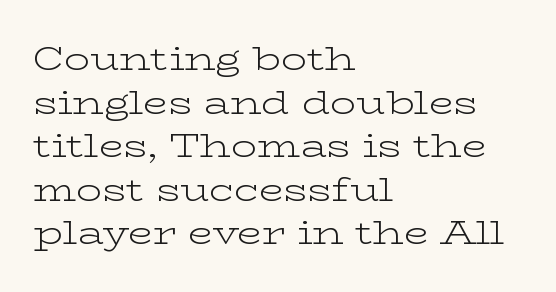
{"serif": "yes", "italic": "no", "bold": "no", "weight": "light", "width": "wide", "stroke_contrast": "low", "x_height": "medium", "monospaced": "no", "underline": "no", "align": "left", "line_spacing": "normal", "line_spacing_ratio": 1.36, "letter_spacing": "normal", "letter_spacing_em": 0.0, "glyph_px": 32}
